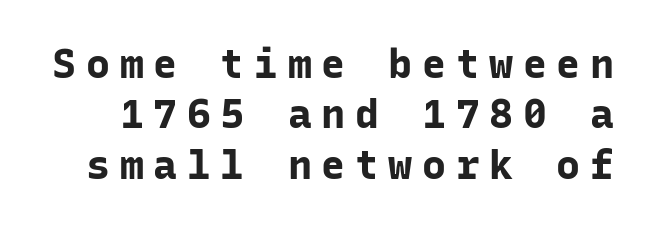
{"serif": "no", "italic": "no", "bold": "yes", "weight": "bold", "width": "normal", "stroke_contrast": "low", "x_height": "medium", "monospaced": "yes", "underline": "no", "line_spacing": "normal", "line_spacing_ratio": 1.26, "letter_spacing": "wide", "letter_spacing_em": 0.24, "glyph_px": 40}
